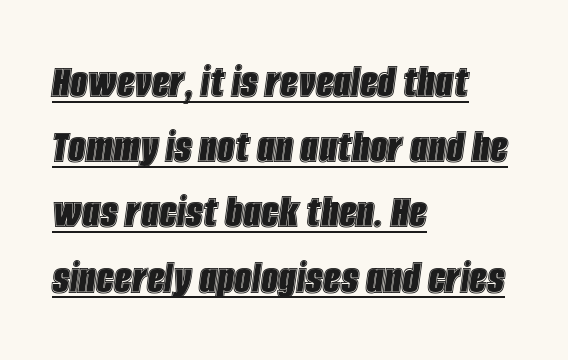
Vertical spacing — default. Between one letter and the next there's only the usual sliver of space. The rag falls on the right side of this text block. Style check: oblique.
